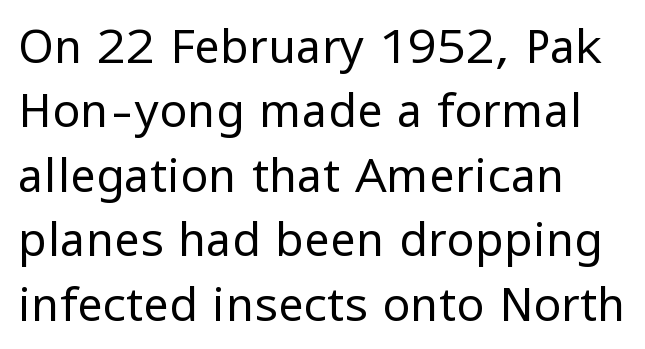
{"serif": "no", "italic": "no", "bold": "no", "weight": "regular", "width": "normal", "stroke_contrast": "low", "x_height": "medium", "monospaced": "no", "underline": "no", "align": "left", "line_spacing": "normal", "line_spacing_ratio": 1.4, "letter_spacing": "normal", "letter_spacing_em": 0.0, "glyph_px": 46}
